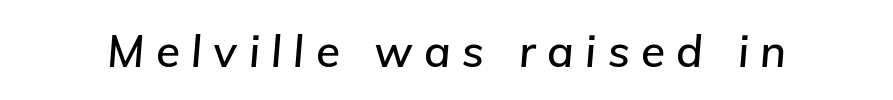
This rendering widens character spacing well past its baseline value. The letters are slanted; this is an italic face. The letters advance in unequal steps, a hallmark of proportional type. Type without underlining.
